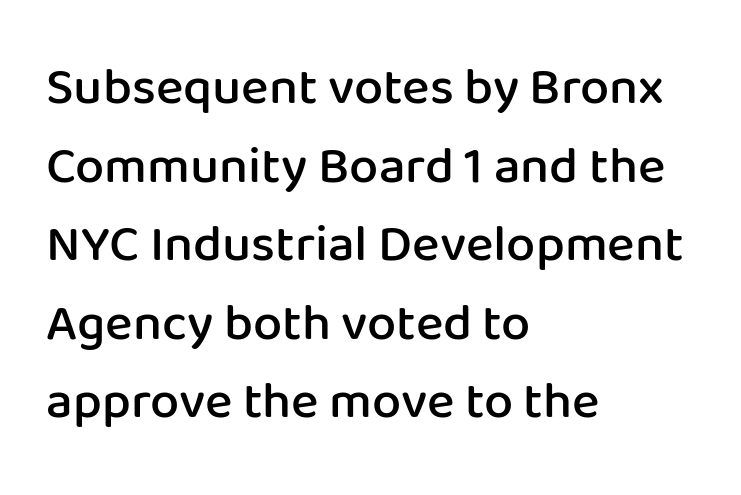
The image shows 52 px semibold sans-serif type, upright; set left-aligned, normal line spacing (1.51x), normal letter spacing, not underlined; low stroke contrast and a medium x-height.
